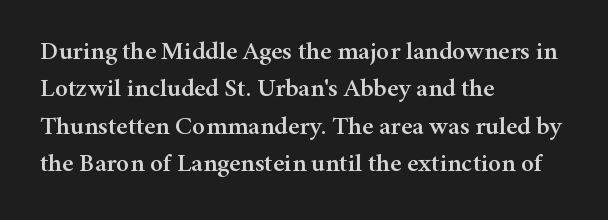
{"italic": "no", "underline": "no", "align": "left", "line_spacing": "normal", "line_spacing_ratio": 1.44, "letter_spacing": "normal", "letter_spacing_em": 0.0, "glyph_px": 26}
